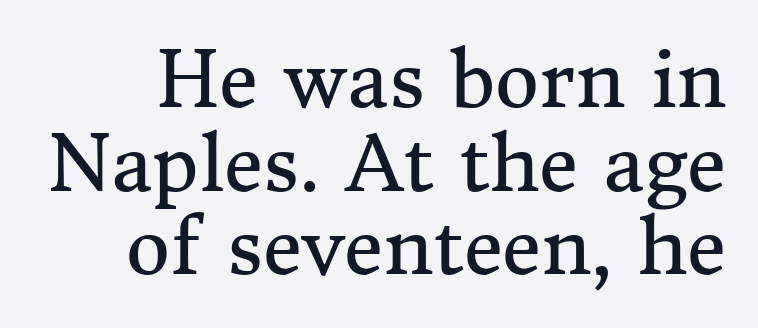
The image shows 76 px regular-weight serif type, upright; set tight line spacing (1.1x), normal letter spacing, not underlined; medium stroke contrast and a medium x-height.
